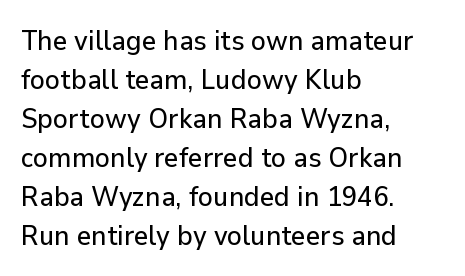
The specimen omits any rule beneath the text block's lines. The letters advance in unequal steps, a hallmark of proportional type. Between one letter and the next there's only the usual sliver of space. This is sans-serif lettering, the kind often seen on screens and signage. Horizontally, the lines are justified to the leading edge only. Posture: vertical.
